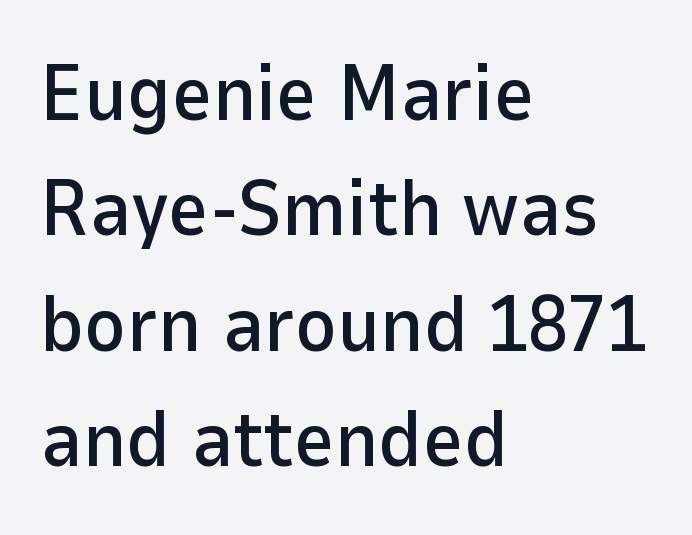
The image shows 79 px sans-serif type, upright; set left-aligned, normal line spacing (1.46x), normal letter spacing, not underlined; low stroke contrast and a medium x-height.
